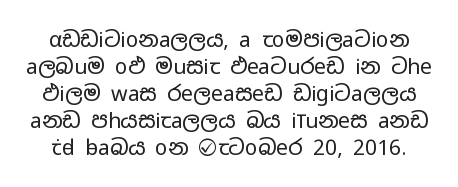
Bold? No — there's no thickening of the strokes. Line spacing here is normal. Here the glyphs are tracked normally, forming tight word shapes. Rule under the text: the space is simply empty. If you drew a line through each stem, it would be perfectly vertical.
